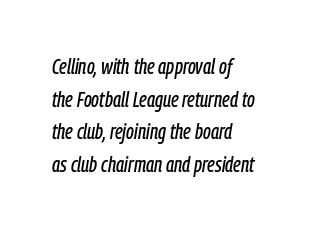
{"italic": "yes", "lean": "right", "slant_degrees": 9, "underline": "no", "align": "left", "line_spacing": "normal", "line_spacing_ratio": 1.48, "letter_spacing": "normal", "letter_spacing_em": 0.0, "glyph_px": 22}
